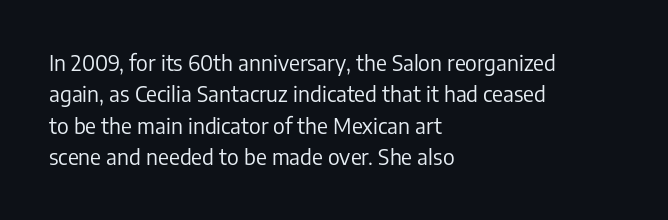
Each row of text sits above clean, open space. Italic? Not at all — the glyphs are vertical. Typeset ragged right — the left edge is the straight one. Each word holds together tightly as a unit, with standard inter-letter gaps. Interline gaps are of average width in this sample.
